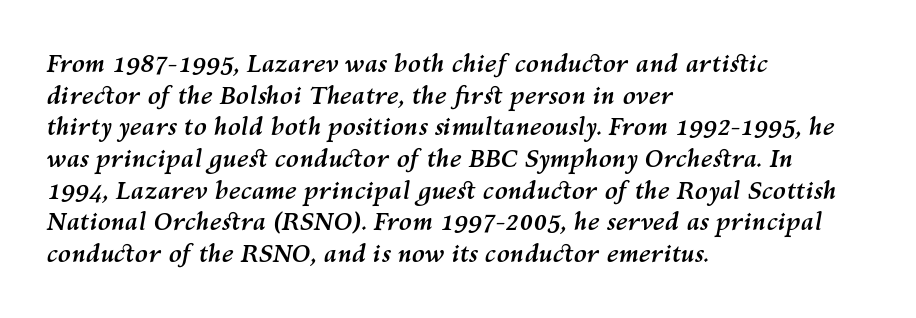
{"italic": "yes", "lean": "right", "slant_degrees": 10, "bold": "yes", "underline": "no", "align": "left", "line_spacing": "normal", "line_spacing_ratio": 1.32, "letter_spacing": "normal", "letter_spacing_em": 0.0, "glyph_px": 24}
